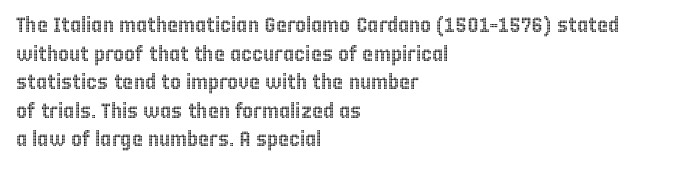
Q: Is the text italic (slanted)? A: No, it is upright.
Q: Is the text underlined? A: No.
Q: How is the paragraph aligned? A: Left-aligned.
Q: Is the spacing between letters normal or unusually wide? A: Normal.
Q: Is the spacing between lines tight, normal or loose? A: Normal.
